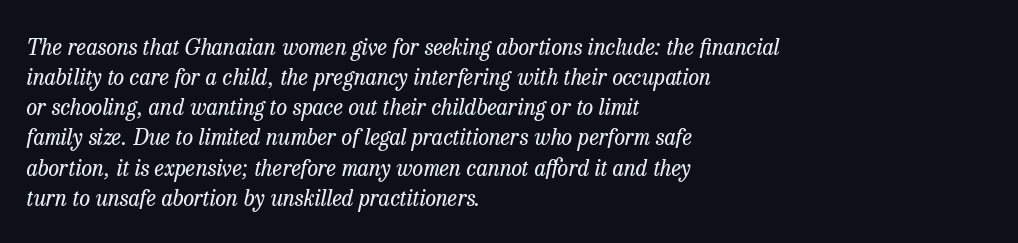
The image shows 22 px text type, italic (leaning right); set left-aligned, normal line spacing (1.37x), normal letter spacing, not underlined.
